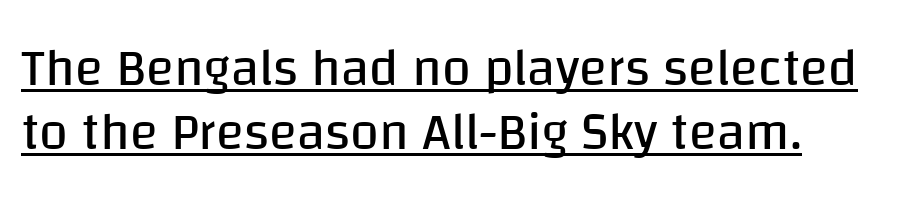
Looks like regular typesetting: each glyph gets only the width it needs. The strokes carry an ordinary text weight at most. Short note: letters normally spaced. These lines are composed in type without serifs.
